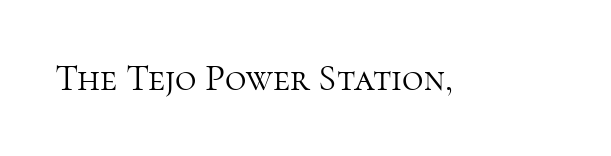
Q: Is the text bold? A: No.
Q: Is the text italic (slanted)? A: No, it is upright.
Q: Is the typeface a serif or a sans-serif typeface? A: Serif.
Q: Is the text underlined? A: No.
Q: Is the spacing between letters normal or unusually wide? A: Normal.
Q: Width (condensed, normal, or wide)? A: Normal.
Q: Stroke contrast? A: High.
Q: x-height? A: Medium.
Q: Monospaced? A: No.
